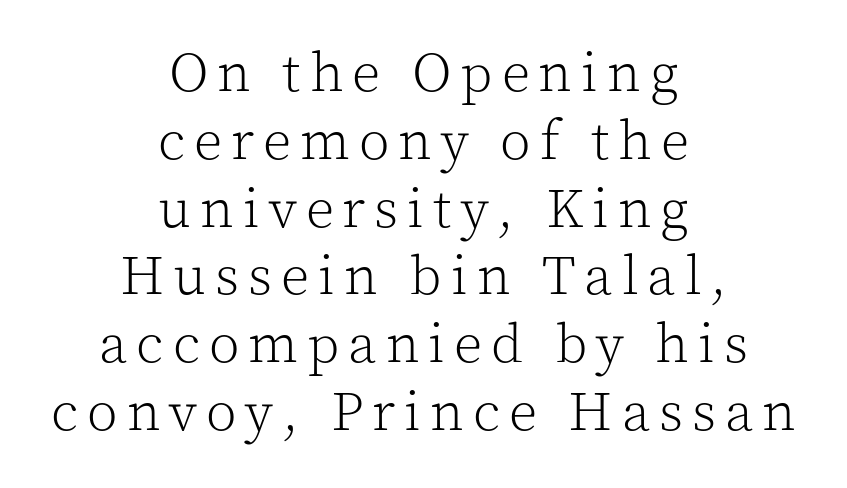
The image shows 56 px light serif type, upright; set centered, line spacing 1.21x, not underlined; a medium x-height.
